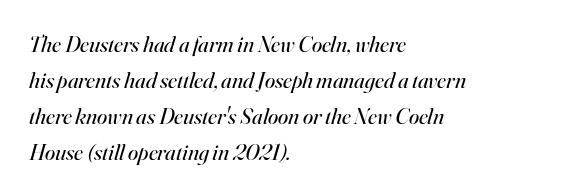
The image shows 23 px text type, italic (leaning right); set left-aligned, normal line spacing (1.57x), normal letter spacing, not underlined.
